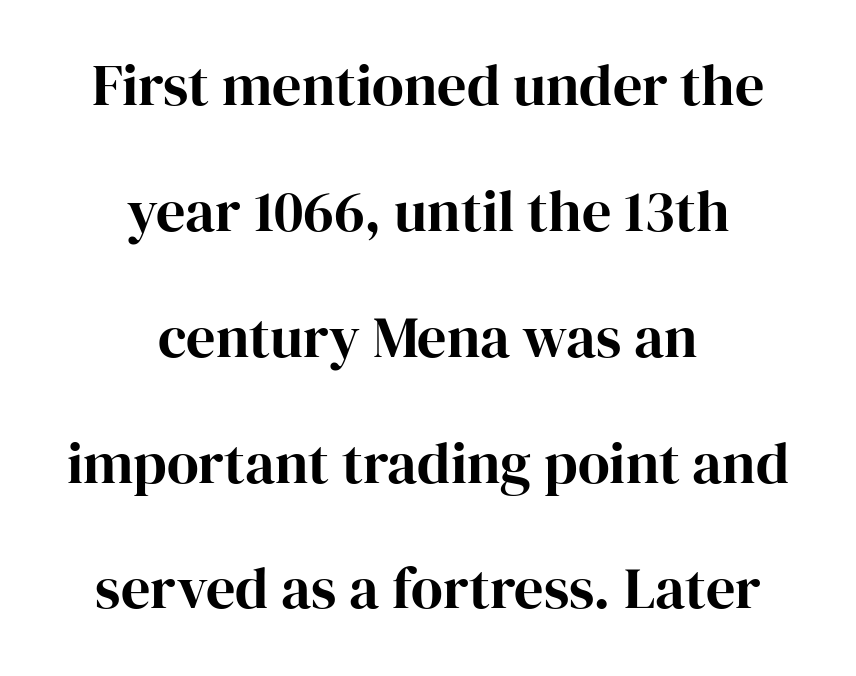
The type sits square on the baseline with zero lean. Short note: letters normally spaced. Character widths vary here, with narrow letters taking less room than wide ones. This rendering employs a face with finishing strokes, i.e., a serif. Bare-footed words on every line. The whitespace from short lines is split evenly between both sides.
